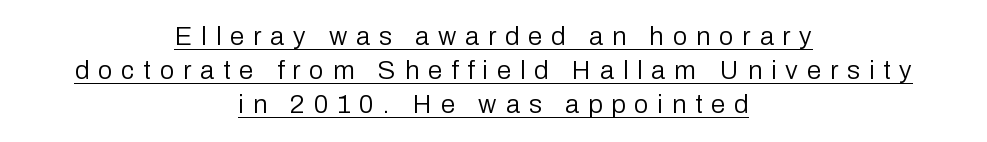
{"italic": "no", "bold": "no", "underline": "yes", "align": "center", "line_spacing": "normal", "line_spacing_ratio": 1.31, "letter_spacing": "wide", "letter_spacing_em": 0.34, "glyph_px": 26}
